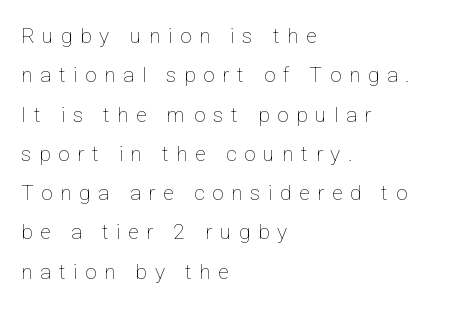
Q: Is the text bold? A: No.
Q: Is the text italic (slanted)? A: No, it is upright.
Q: Is the text underlined? A: No.
Q: How is the paragraph aligned? A: Left-aligned.
Q: Is the spacing between letters normal or unusually wide? A: Unusually wide.
